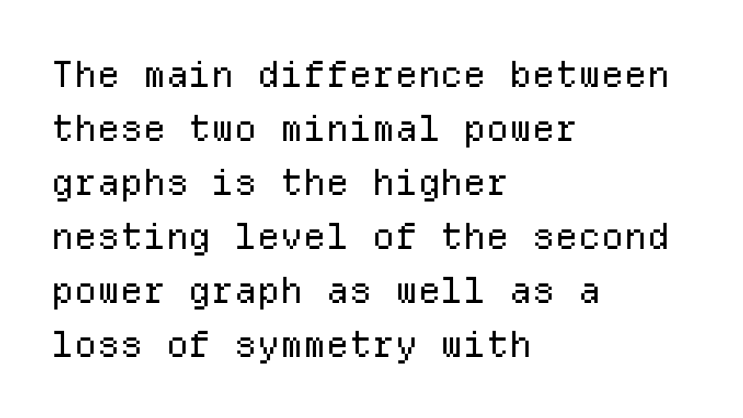
{"serif": "no", "italic": "no", "bold": "no", "weight": "regular", "width": "normal", "stroke_contrast": "low", "x_height": "medium", "monospaced": "yes", "underline": "no", "align": "left", "line_spacing": "normal", "line_spacing_ratio": 1.5, "letter_spacing": "normal", "letter_spacing_em": 0.0, "glyph_px": 36}
